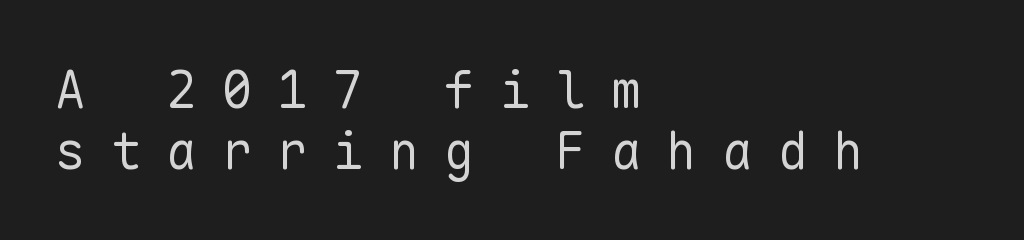
Q: Is the text bold? A: No.
Q: Is the text italic (slanted)? A: No, it is upright.
Q: Is the typeface a serif or a sans-serif typeface? A: Sans-serif.
Q: Is the text underlined? A: No.
Q: How is the paragraph aligned? A: Left-aligned.
Q: Is the spacing between letters normal or unusually wide? A: Unusually wide.
Q: Width (condensed, normal, or wide)? A: Normal.
Q: Stroke contrast? A: Low.
Q: x-height? A: Medium.
Q: Monospaced? A: Yes.
